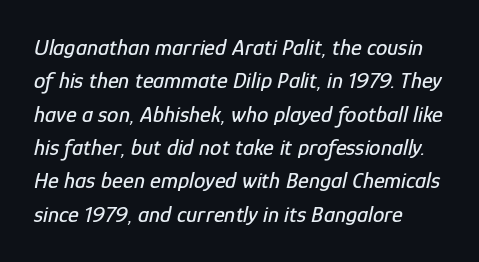
The image shows 23 px text type, italic (leaning right); set left-aligned, normal line spacing (1.45x), normal letter spacing, not underlined.
